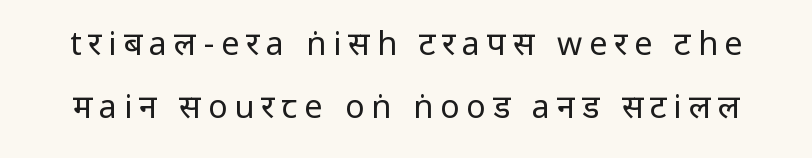
The image shows 32 px regular-weight, condensed sans-serif type, upright; set loose line spacing (1.98x), unusually wide letter spacing (+0.22 em), not underlined; low stroke contrast.
